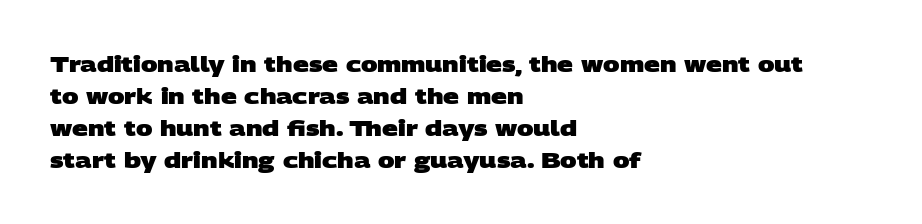
The paragraph has a hard left edge and a soft right edge. Beneath every word, the page is bare. As a designer I'd log this as weight 700, bold. Look at the tracking — it's just the regular setting, nothing added.
